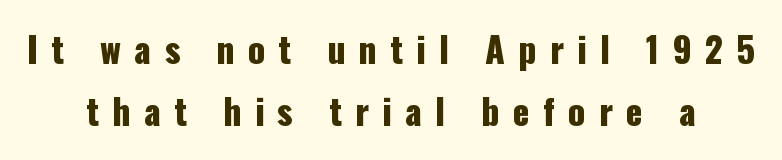
{"serif": "no", "italic": "no", "width": "condensed", "stroke_contrast": "low", "x_height": "medium", "monospaced": "no", "underline": "no", "line_spacing_ratio": 1.78, "letter_spacing": "wide", "letter_spacing_em": 0.38, "glyph_px": 35}
